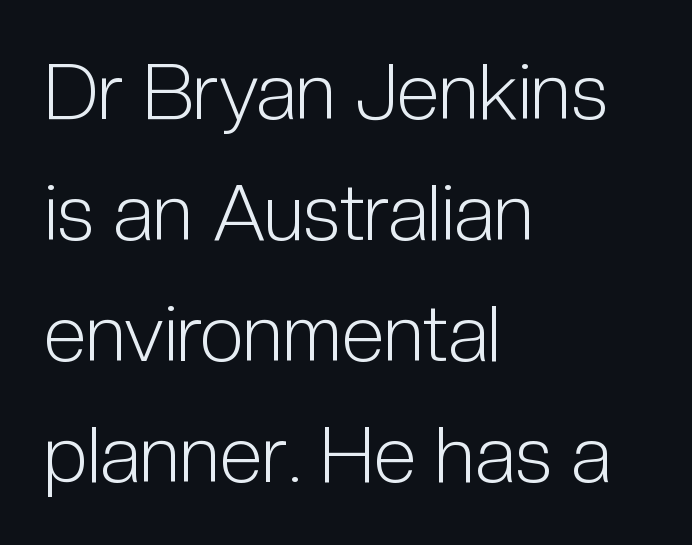
Q: Is the text bold? A: No.
Q: Is the text italic (slanted)? A: No, it is upright.
Q: Is the typeface a serif or a sans-serif typeface? A: Sans-serif.
Q: Is the text underlined? A: No.
Q: How is the paragraph aligned? A: Left-aligned.
Q: Is the spacing between letters normal or unusually wide? A: Normal.
Q: Is the spacing between lines tight, normal or loose? A: Normal.
Q: Width (condensed, normal, or wide)? A: Condensed.
Q: Stroke contrast? A: Low.
Q: x-height? A: Medium.
Q: Monospaced? A: No.
